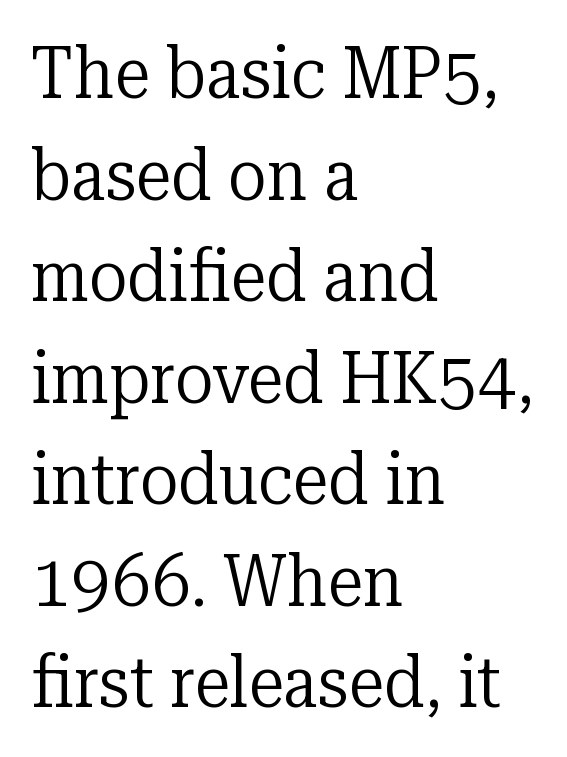
Q: Is the text bold? A: No.
Q: Is the text italic (slanted)? A: No, it is upright.
Q: Is the typeface a serif or a sans-serif typeface? A: Serif.
Q: Is the text underlined? A: No.
Q: How is the paragraph aligned? A: Left-aligned.
Q: Is the spacing between letters normal or unusually wide? A: Normal.
Q: Is the spacing between lines tight, normal or loose? A: Normal.
Q: Width (condensed, normal, or wide)? A: Normal.
Q: Stroke contrast? A: Low.
Q: x-height? A: Medium.
Q: Monospaced? A: No.
